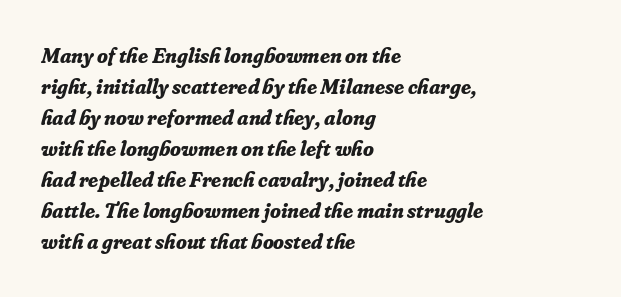
Q: Is the text bold? A: Yes.
Q: Is the text italic (slanted)? A: Yes, it leans right by about 16 degrees.
Q: Is the text underlined? A: No.
Q: How is the paragraph aligned? A: Left-aligned.
Q: Is the spacing between letters normal or unusually wide? A: Normal.
Q: Is the spacing between lines tight, normal or loose? A: Normal.
